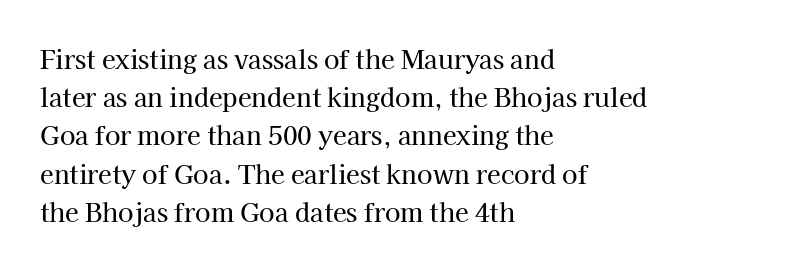
Q: Is the text italic (slanted)? A: No, it is upright.
Q: Is the text underlined? A: No.
Q: How is the paragraph aligned? A: Left-aligned.
Q: Is the spacing between letters normal or unusually wide? A: Normal.
Q: Is the spacing between lines tight, normal or loose? A: Normal.
